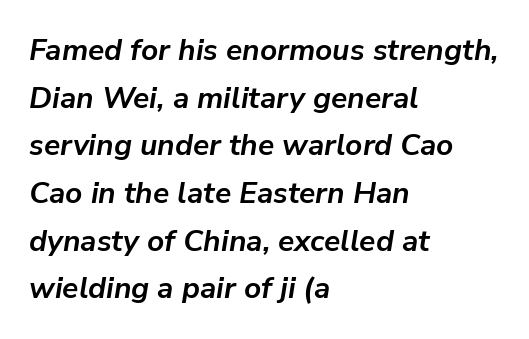
Looks like regular typesetting: each glyph gets only the width it needs. Notice how the passage keeps a crisp vertical edge on the left only. Descender tails drop into unmarked territory. Tall strokes in this sample are angled rather than plumb.
